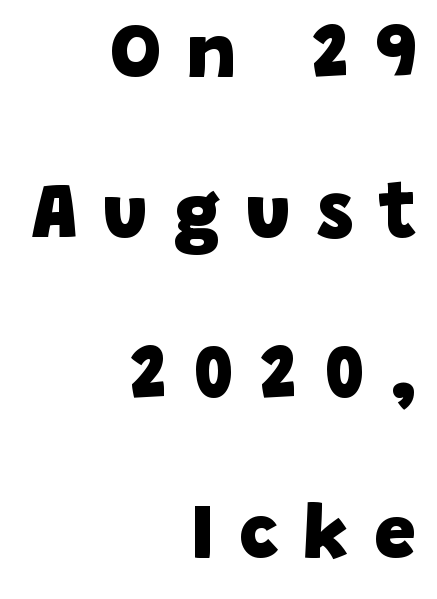
The glyphs are unaccompanied by any horizontal stroke below them. Airy leading. Typesetter's note: full bold, strokes at maximum text heaviness. In CSS terms this would be text-align: right. Letterform terminals end flat and unadorned throughout the passage.
